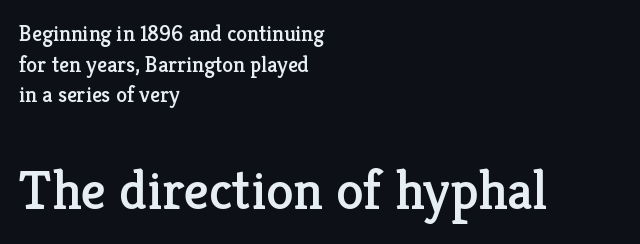
{"serif": "yes", "italic": "no", "width": "normal", "stroke_contrast": "low", "x_height": "medium", "monospaced": "no", "underline": "no", "align": "left", "line_spacing": "normal", "line_spacing_ratio": 1.39, "letter_spacing": "normal", "letter_spacing_em": 0.0, "larger_block": "second", "size_ratio": 2.5, "glyph_px": 55}
